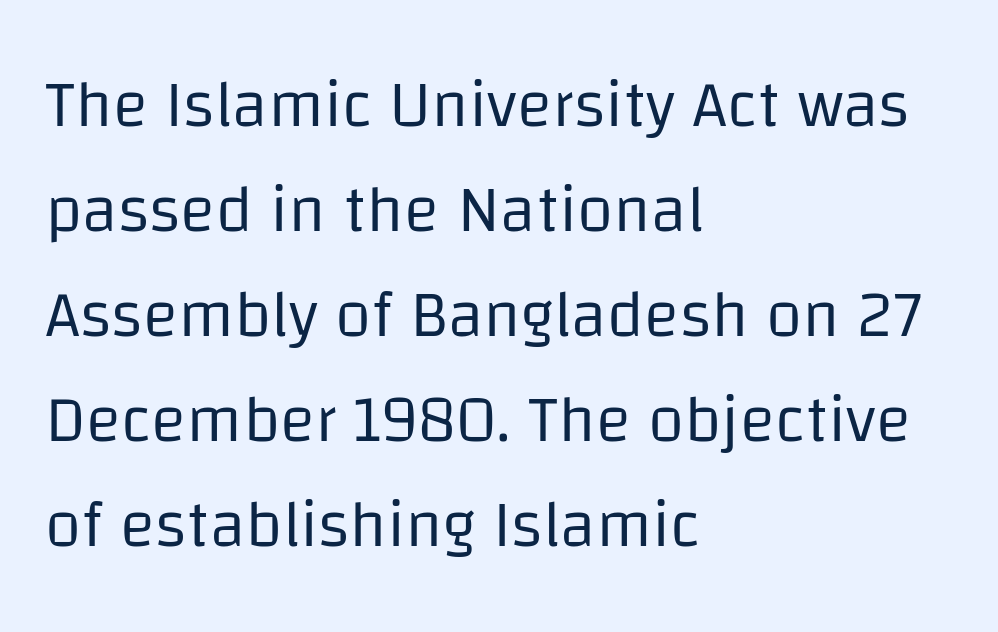
{"serif": "no", "italic": "no", "bold": "no", "weight": "regular", "width": "normal", "stroke_contrast": "low", "x_height": "large", "monospaced": "no", "underline": "no", "align": "left", "line_spacing": "normal", "line_spacing_ratio": 1.59, "letter_spacing": "normal", "letter_spacing_em": 0.0, "glyph_px": 66}
